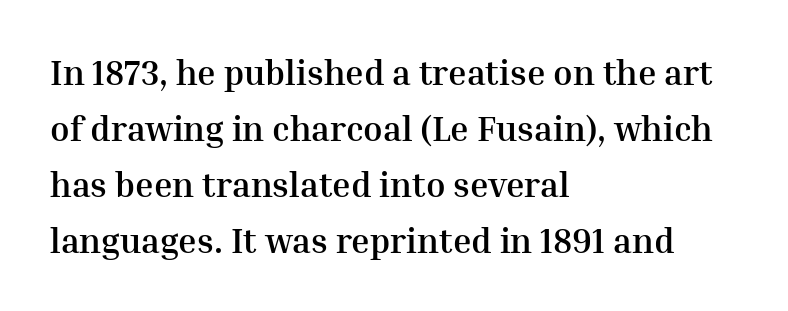
The image shows 35 px semibold serif type, upright; set left-aligned, normal line spacing (1.6x), normal letter spacing, not underlined; medium stroke contrast and a medium x-height.
